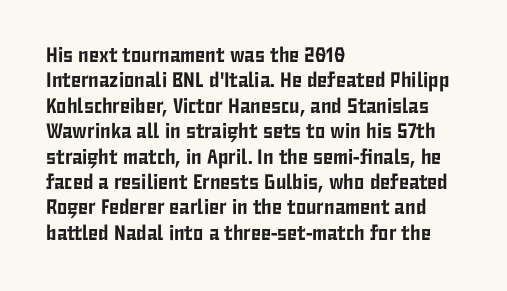
The image shows 21 px text type, upright; set left-aligned, line spacing 1.21x, normal letter spacing, not underlined.
